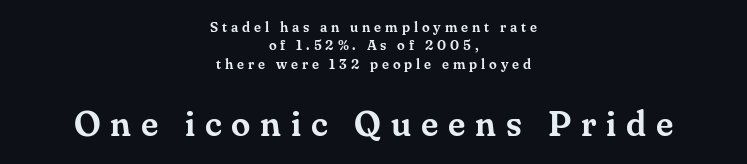
{"serif": "yes", "italic": "no", "width": "normal", "stroke_contrast": "medium", "x_height": "small", "monospaced": "no", "underline": "no", "align": "center", "line_spacing": "normal", "line_spacing_ratio": 1.32, "letter_spacing": "wide", "letter_spacing_em": 0.28, "larger_block": "second", "size_ratio": 2.5, "glyph_px": 35}
